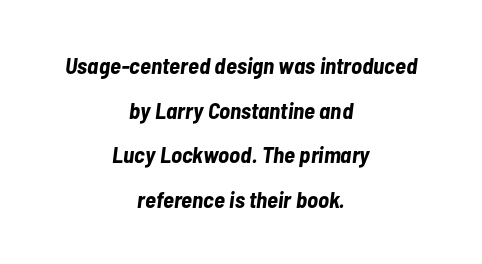
The image shows 23 px bold type, italic (leaning right); set centered, loose line spacing (1.94x), normal letter spacing, not underlined.
